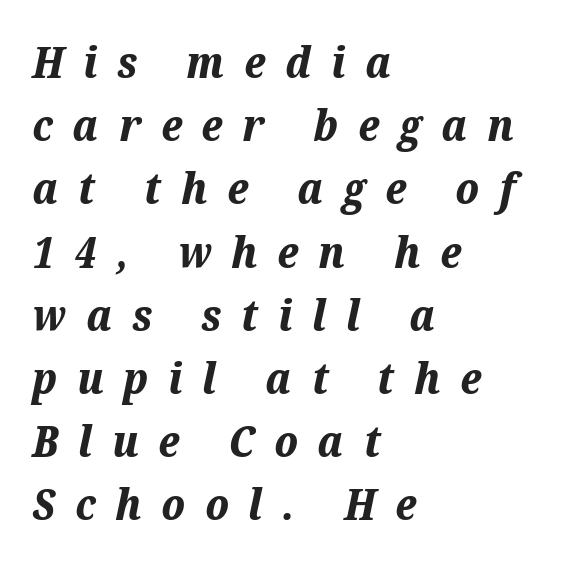
{"italic": "yes", "lean": "right", "slant_degrees": 12, "bold": "yes", "weight": "bold", "width": "normal", "stroke_contrast": "medium", "x_height": "medium", "monospaced": "no", "underline": "no", "align": "left", "line_spacing": "normal", "line_spacing_ratio": 1.47, "letter_spacing": "wide", "letter_spacing_em": 0.46, "glyph_px": 43}
